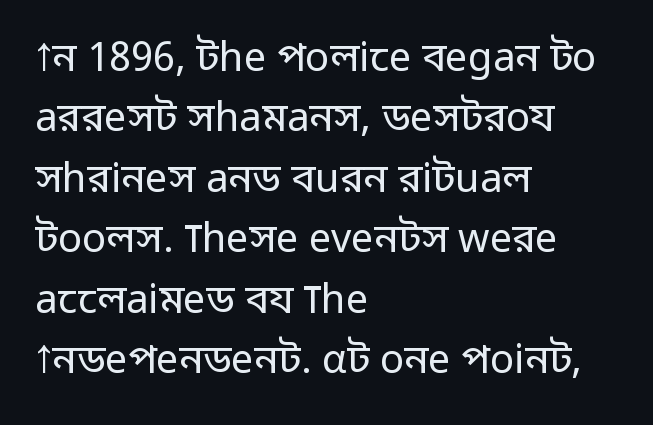
The image shows 40 px regular-weight sans-serif type, upright; set left-aligned, normal line spacing (1.51x), normal letter spacing, not underlined; low stroke contrast and a medium x-height.
